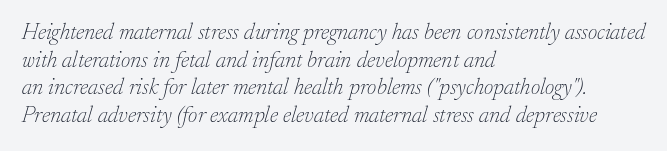
Q: Is the text bold? A: No.
Q: Is the text italic (slanted)? A: Yes, it leans right by about 17 degrees.
Q: Is the text underlined? A: No.
Q: How is the paragraph aligned? A: Left-aligned.
Q: Is the spacing between letters normal or unusually wide? A: Normal.
